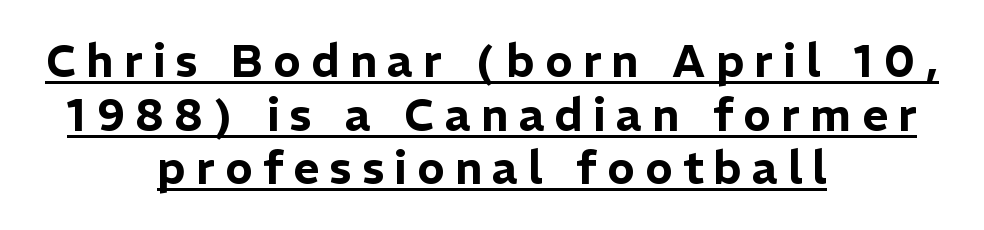
Q: Is the text italic (slanted)? A: No, it is upright.
Q: Is the typeface a serif or a sans-serif typeface? A: Sans-serif.
Q: Is the text underlined? A: Yes.
Q: How is the paragraph aligned? A: Centered.
Q: Is the spacing between letters normal or unusually wide? A: Unusually wide.
Q: Width (condensed, normal, or wide)? A: Normal.
Q: Stroke contrast? A: Low.
Q: x-height? A: Medium.
Q: Monospaced? A: No.
